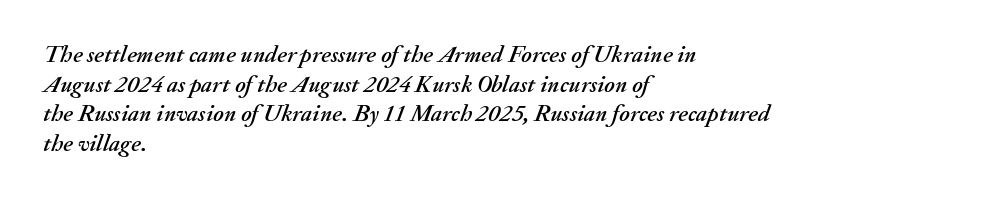
Teacher's note: observe the even left margin — that is flush-left alignment. Compared with ordinary roman type, these characters are visibly tilted. The gaps between neighbouring characters are ordinary and unremarkable. The glyphs are unaccompanied by any horizontal stroke below them.
